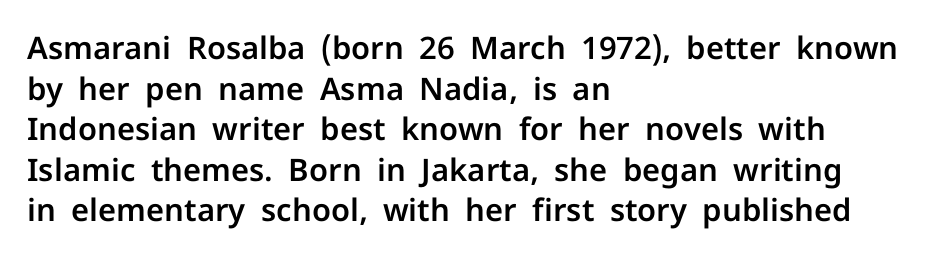
No word sits above an underline. Is there much room between lines? A standard amount, neither cramped nor airy. You could not count columns in this text — the font is proportionally spaced. Casual observation: everything's shoved over to the left.
